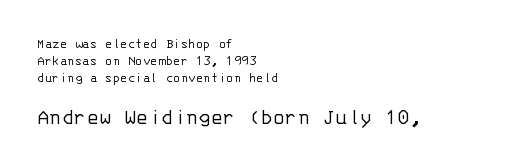
{"italic": "no", "bold": "no", "underline": "no", "align": "left", "line_spacing_ratio": 1.2, "letter_spacing": "normal", "letter_spacing_em": 0.0, "larger_block": "second", "size_ratio": 1.64, "glyph_px": 23}
